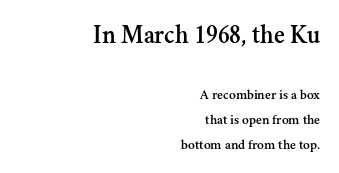
The image shows 26 px text type, upright; set right-aligned, line spacing 1.78x, normal letter spacing, not underlined; the first (top) block is 1.86x larger.
